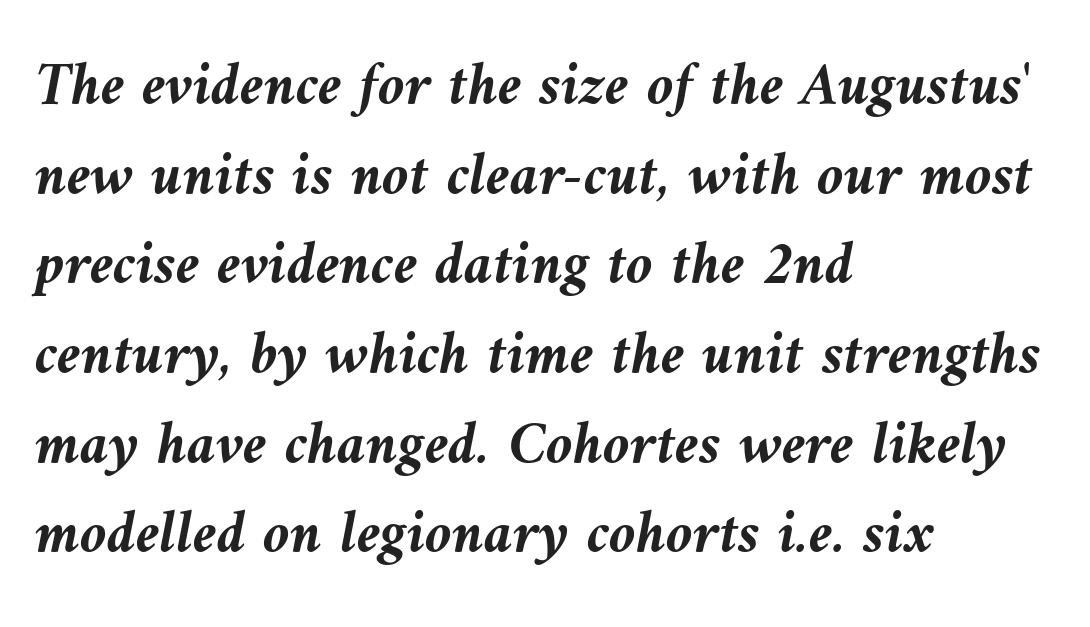
Character widths vary here, with narrow letters taking less room than wide ones. Only glyphs here, with clear space below each row. Observe the ordinary spacing: letters are neighbours, not strangers. Teacher's note: observe the even left margin — that is flush-left alignment. These lines sit exactly where default settings would place them.
